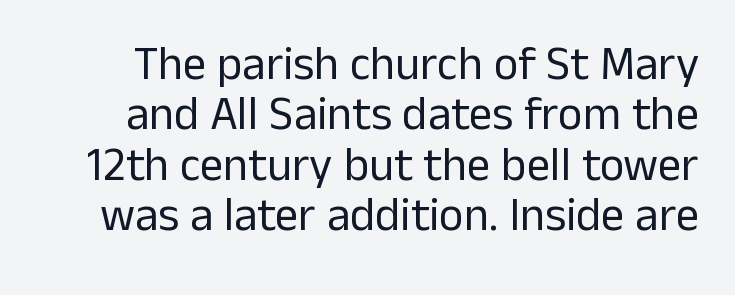
The image shows 47 px regular-weight sans-serif type, upright; set tight line spacing (1.07x), normal letter spacing, not underlined; low stroke contrast and a medium x-height.
